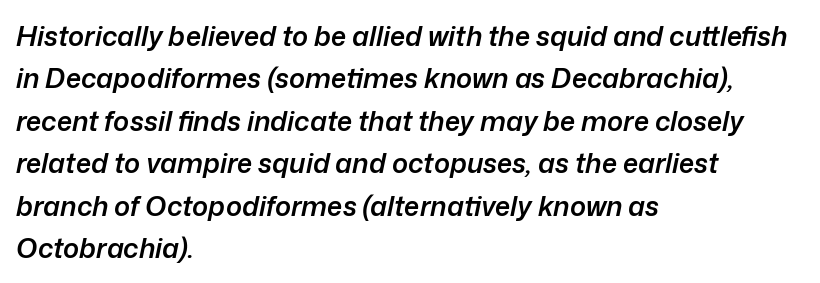
{"italic": "yes", "lean": "right", "slant_degrees": 12, "bold": "semi", "underline": "no", "align": "left", "line_spacing": "normal", "line_spacing_ratio": 1.57, "letter_spacing": "normal", "letter_spacing_em": 0.0, "glyph_px": 27}
